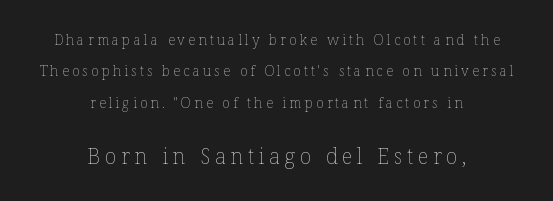
The face used here is rendered with a markedly widened letterfit. The setting favours the middle, as headings and verse often do. Quick note: not italic, upright. On a weight scale, this lands at 450 or below. The specimen omits any rule beneath the text block's lines. If you measured baseline to baseline, you'd find a long distance.
